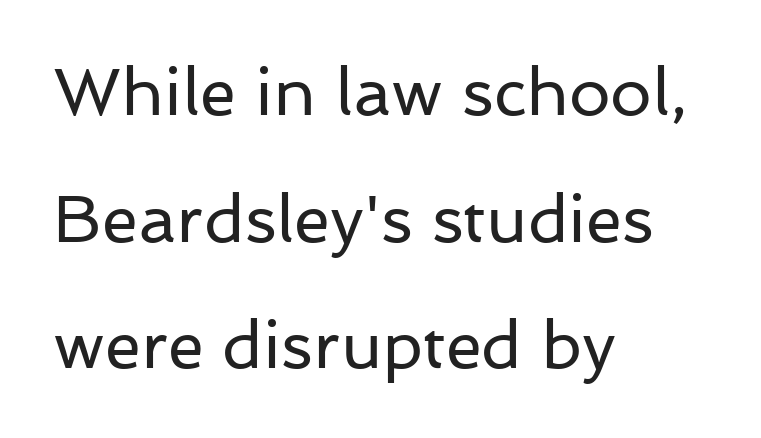
Proportional: the letters do not fall into vertical columns. The lines are spread far apart with generous leading. Ascenders rise straight up at ninety degrees. Nope, no serifs anywhere on these letters. Letters have the restrained weight of plain body copy at most.
